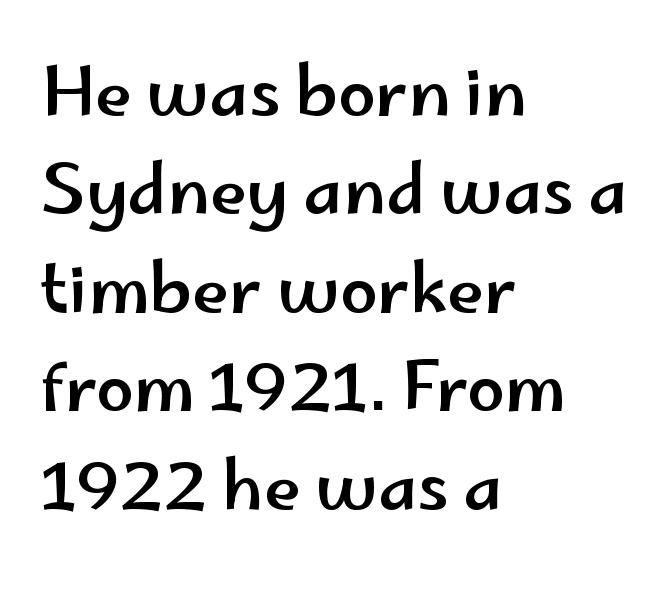
{"serif": "no", "italic": "no", "width": "wide", "stroke_contrast": "low", "x_height": "small", "monospaced": "no", "underline": "no", "align": "left", "line_spacing": "normal", "line_spacing_ratio": 1.47, "letter_spacing": "normal", "letter_spacing_em": 0.0, "glyph_px": 67}
